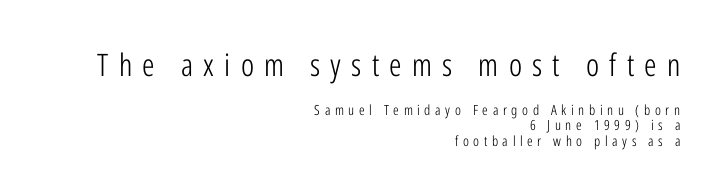
A typesetter would call this heavily tracked-out type. In terms of leading, this rendering errs on the cramped side. What kind of face is this? One without serifs — a sans. Spacing verdict: proportional, widths tailored to each character. Unbolded letterforms with no extra heft.
